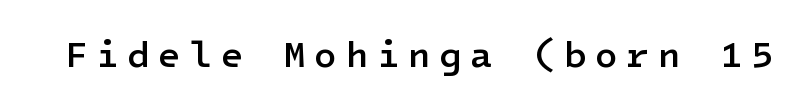
Characters follow at a spacing far wider than the type designer built in. Do the letters lean? They stand straight. The strip under each line holds only bare page. Type style note: lacks serifs.
